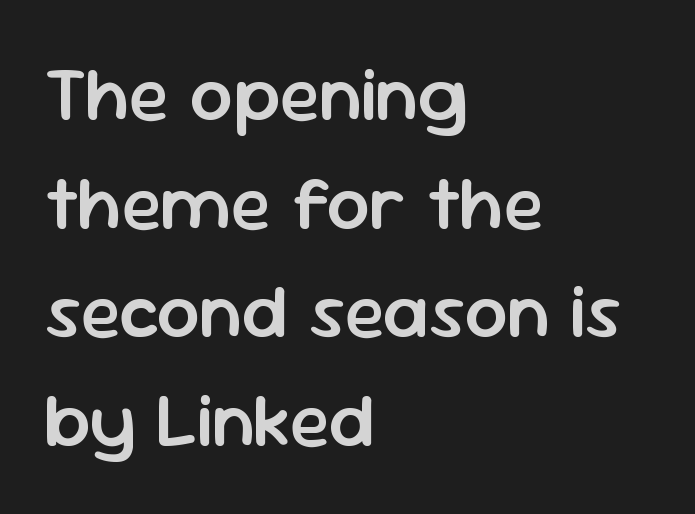
A typesetter would label this face a sans. Normally led — the rows are evenly, conventionally spaced. The type is set solid horizontally, with unmodified tracking. When letters stand straight like this, we call the style roman or upright. Leftover space on each line is placed entirely after the last word. The baseline area is clear.
